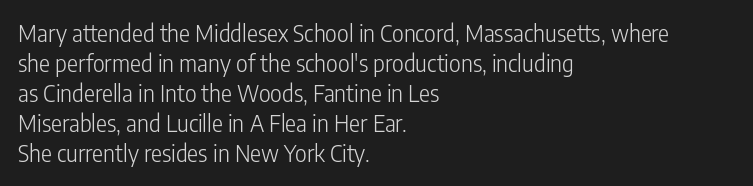
The image shows 23 px text type, upright; set left-aligned, normal line spacing (1.3x), normal letter spacing, not underlined.
